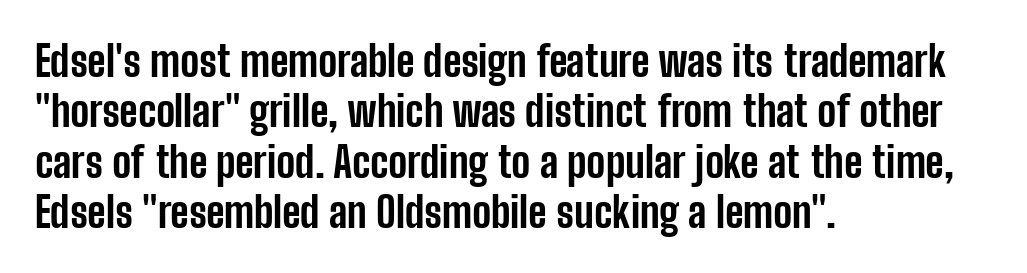
{"serif": "no", "italic": "no", "bold": "yes", "weight": "bold", "width": "condensed", "stroke_contrast": "low", "x_height": "medium", "monospaced": "no", "underline": "no", "align": "left", "line_spacing_ratio": 1.2, "letter_spacing": "normal", "letter_spacing_em": 0.0, "glyph_px": 42}
